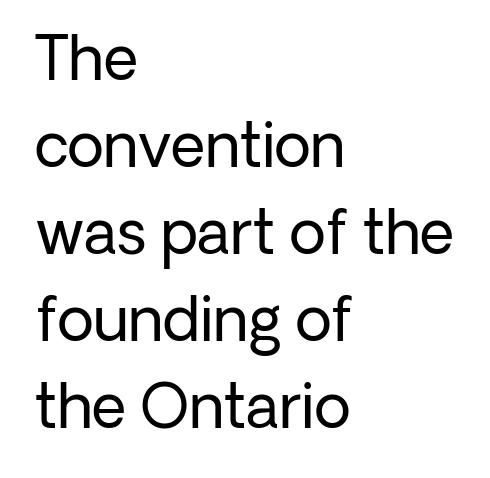
The image shows 60 px regular-weight sans-serif type, upright; set left-aligned, normal line spacing (1.45x), normal letter spacing, not underlined; low stroke contrast and a medium x-height.
